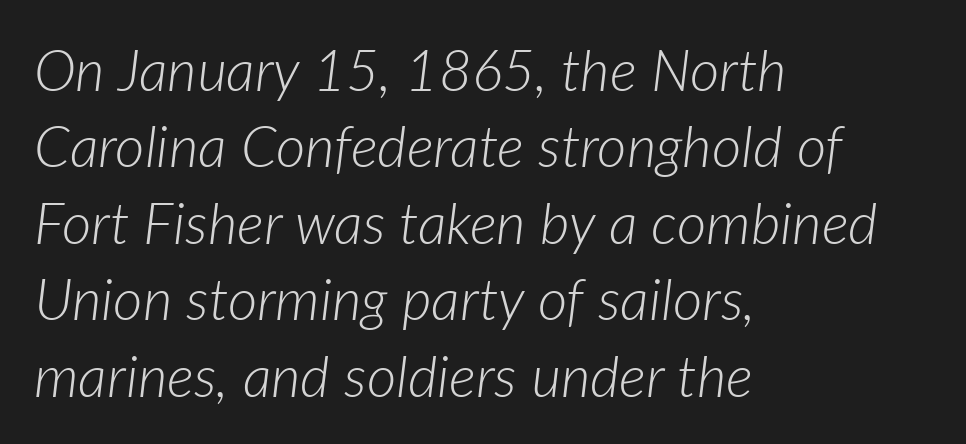
Is the block centered? No — it sits flush against the left margin. Is this a fixed-width face? No — the glyphs have proportional, varying widths. The passage shown stacks its lines at a standard gap. Words float on clear page, feet unadorned. Emphasis-style slanted type is in use. Is this a heavy cut? Hardly; it is regular or lighter.
